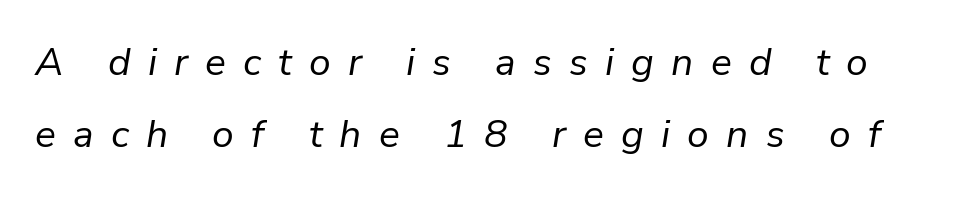
The image shows 39 px regular-weight type, italic (leaning right); set line spacing 1.85x, unusually wide letter spacing (+0.44 em), not underlined; low stroke contrast and a medium x-height.
